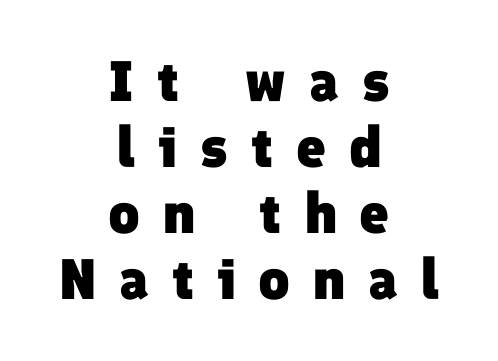
You could not count columns in this text — the font is proportionally spaced. The passage shown is not underscored anywhere. Nothing sits at the stroke ends, so this counts as sans-serif. Neither beginnings nor endings align; midpoints do.
